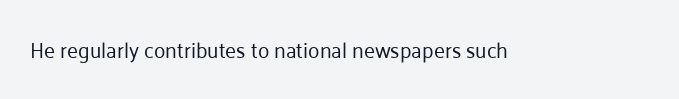
{"italic": "no", "bold": "no", "underline": "no", "letter_spacing": "normal", "letter_spacing_em": 0.0, "glyph_px": 21}
